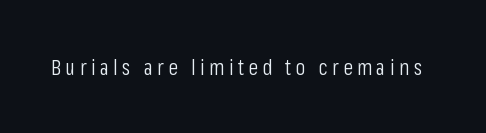
{"italic": "no", "bold": "no", "underline": "no", "letter_spacing": "wide", "letter_spacing_em": 0.2, "glyph_px": 22}
